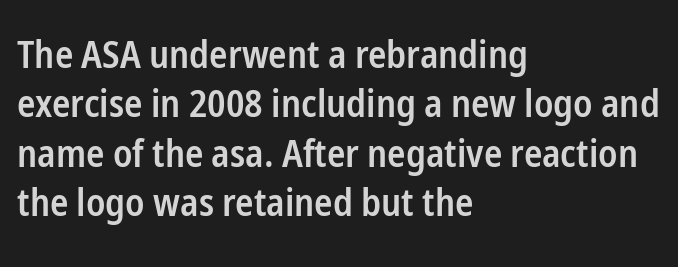
Q: Is the text bold? A: Semi-bold.
Q: Is the text italic (slanted)? A: No, it is upright.
Q: Is the typeface a serif or a sans-serif typeface? A: Sans-serif.
Q: Is the text underlined? A: No.
Q: How is the paragraph aligned? A: Left-aligned.
Q: Is the spacing between letters normal or unusually wide? A: Normal.
Q: Is the spacing between lines tight, normal or loose? A: Normal.
Q: Width (condensed, normal, or wide)? A: Condensed.
Q: Stroke contrast? A: Low.
Q: x-height? A: Medium.
Q: Monospaced? A: No.
